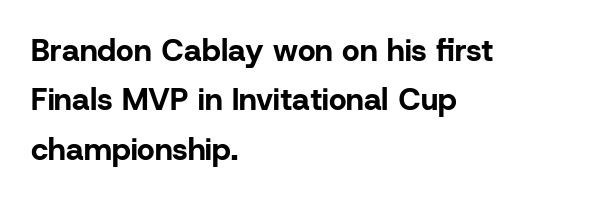
The image shows 31 px bold sans-serif type, upright; set left-aligned, normal line spacing (1.59x), normal letter spacing, not underlined; low stroke contrast and a medium x-height.
